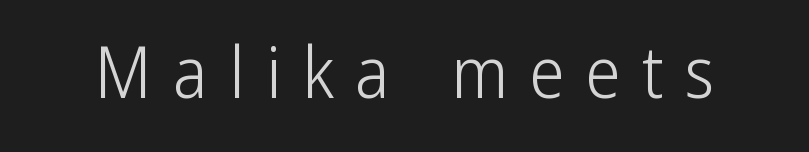
{"serif": "no", "italic": "no", "bold": "no", "weight": "light", "width": "condensed", "stroke_contrast": "low", "x_height": "medium", "monospaced": "no", "underline": "no", "letter_spacing": "wide", "letter_spacing_em": 0.3, "glyph_px": 71}
